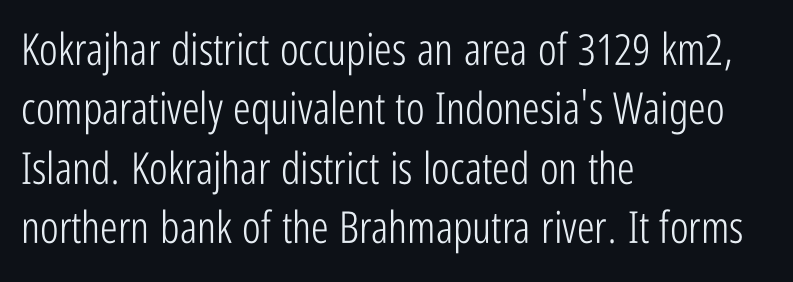
Line starts are locked; line ends wander. Does the leading feel generous? No, just average. The passage shown is typed in a proportional face where columns would drift. The font is comparable to plain body text, perhaps lighter.
